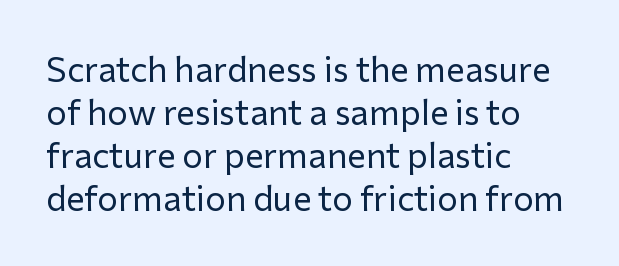
Q: Is the text bold? A: No.
Q: Is the text italic (slanted)? A: No, it is upright.
Q: Is the typeface a serif or a sans-serif typeface? A: Sans-serif.
Q: Is the text underlined? A: No.
Q: How is the paragraph aligned? A: Left-aligned.
Q: Is the spacing between letters normal or unusually wide? A: Normal.
Q: Width (condensed, normal, or wide)? A: Normal.
Q: Stroke contrast? A: Low.
Q: x-height? A: Medium.
Q: Monospaced? A: No.
